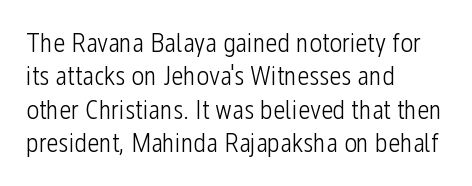
No letter is thick-stroked: the sample isn't bold. This rendering leaves character spacing at its baseline value. A bare baseline throughout the passage. Line beginnings align vertically; line endings do not. This sample uses an upright cut, with every glyph sitting square on the baseline.
